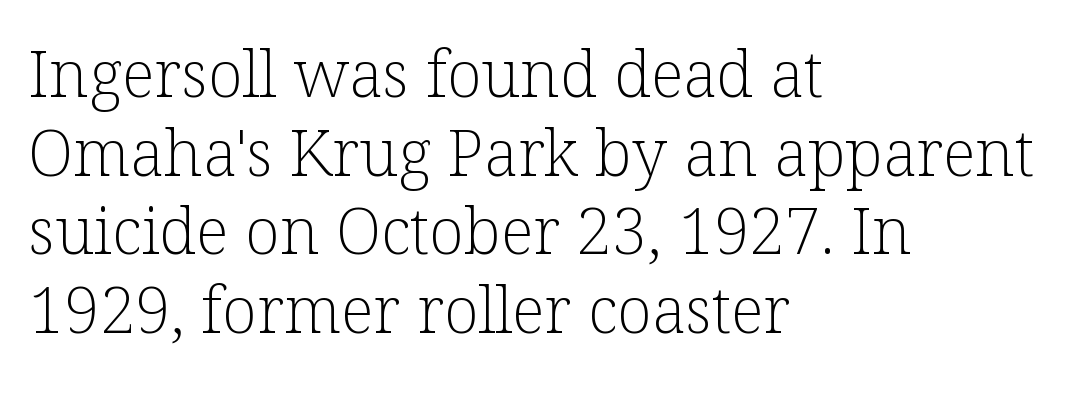
These lines were composed using upright roman letters. The weight would be labelled regular, book, light, or lighter still. Teacher's note: observe the even left margin — that is flush-left alignment. The rendering keeps characters at their native spacing. You could not count columns in this text — the font is proportionally spaced. The space beneath each line is pristine and unruled.
